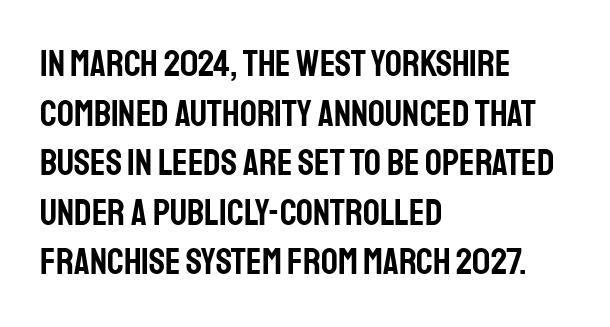
The image shows 37 px condensed sans-serif type, upright; set left-aligned, normal line spacing (1.34x), normal letter spacing, not underlined; low stroke contrast and a large x-height.
